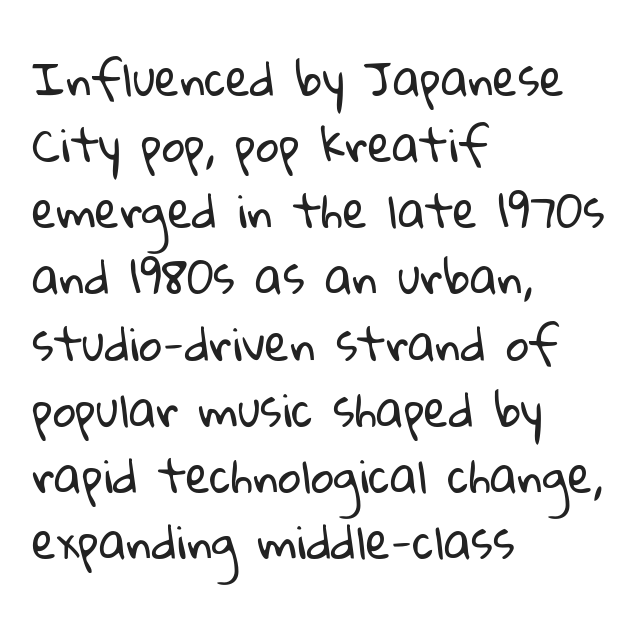
Descenders are the only things crossing below the line. The typeface has the unassuming heft of standard copy or less. Standard letterfit; no display-style spreading of the glyphs. Character widths vary here, with narrow letters taking less room than wide ones.
